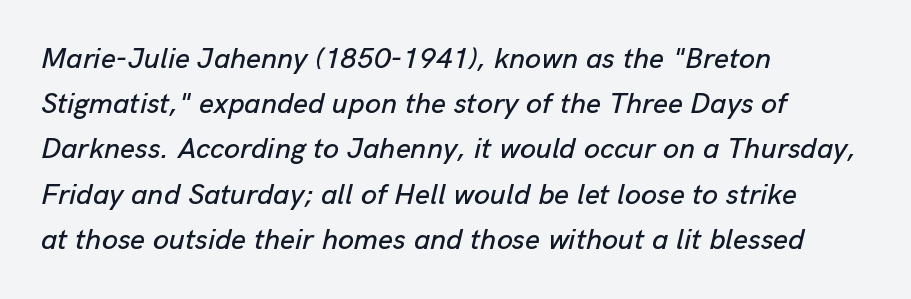
{"italic": "yes", "lean": "right", "slant_degrees": 13, "width": "normal", "stroke_contrast": "low", "x_height": "medium", "monospaced": "no", "underline": "no", "align": "left", "line_spacing": "normal", "line_spacing_ratio": 1.56, "letter_spacing": "normal", "letter_spacing_em": 0.0, "glyph_px": 29}
